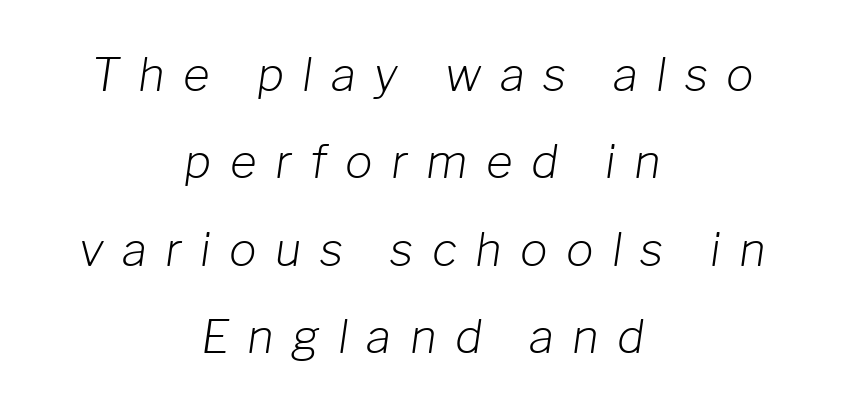
{"italic": "yes", "lean": "right", "slant_degrees": 8, "bold": "no", "weight": "light", "width": "normal", "stroke_contrast": "low", "x_height": "medium", "monospaced": "no", "underline": "no", "align": "center", "line_spacing": "loose", "line_spacing_ratio": 1.9, "letter_spacing": "wide", "letter_spacing_em": 0.4, "glyph_px": 46}
